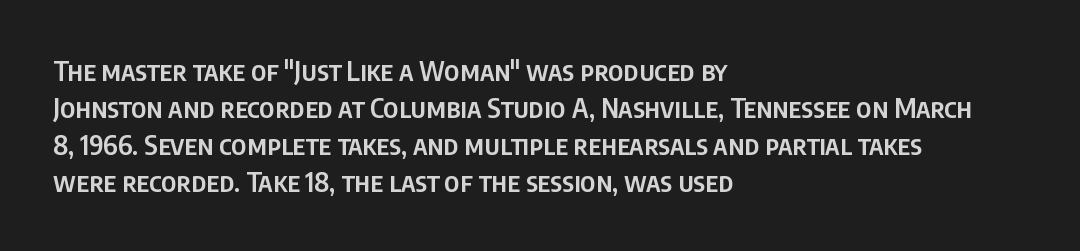
The image shows 27 px text type, upright; set left-aligned, normal line spacing (1.37x), normal letter spacing, not underlined.
